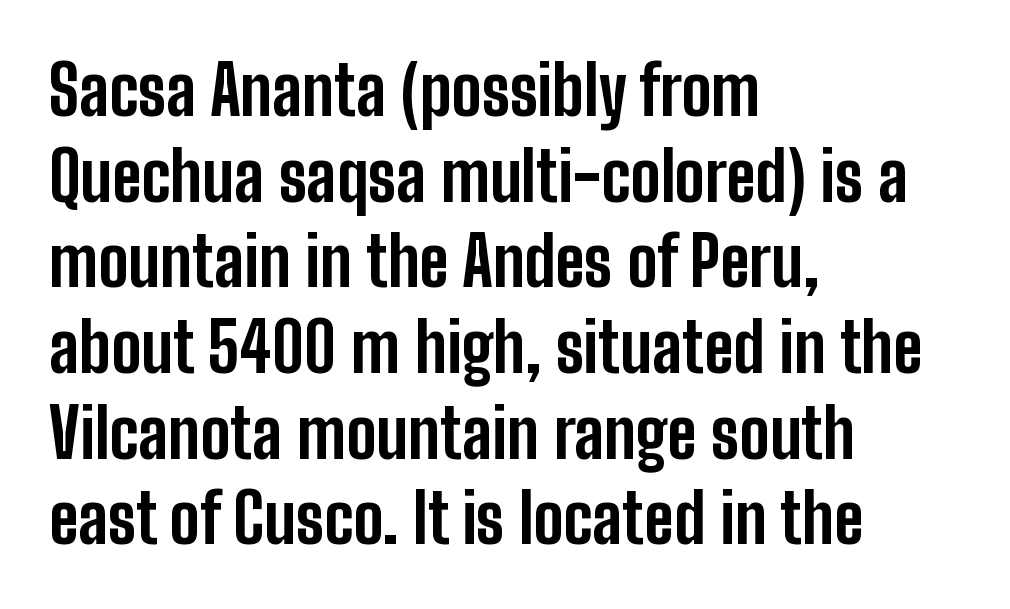
Q: Is the text bold? A: Yes.
Q: Is the text italic (slanted)? A: No, it is upright.
Q: Is the typeface a serif or a sans-serif typeface? A: Sans-serif.
Q: Is the text underlined? A: No.
Q: How is the paragraph aligned? A: Left-aligned.
Q: Is the spacing between letters normal or unusually wide? A: Normal.
Q: Is the spacing between lines tight, normal or loose? A: Normal.
Q: Width (condensed, normal, or wide)? A: Condensed.
Q: Stroke contrast? A: Low.
Q: x-height? A: Medium.
Q: Monospaced? A: No.
